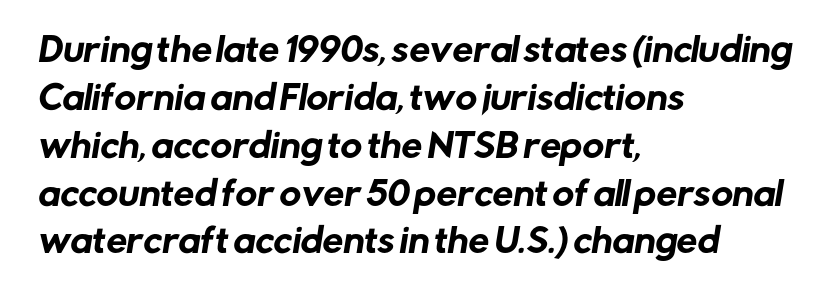
The image shows 33 px sans-serif type; set left-aligned, normal line spacing (1.45x), normal letter spacing, not underlined; low stroke contrast and a medium x-height.
